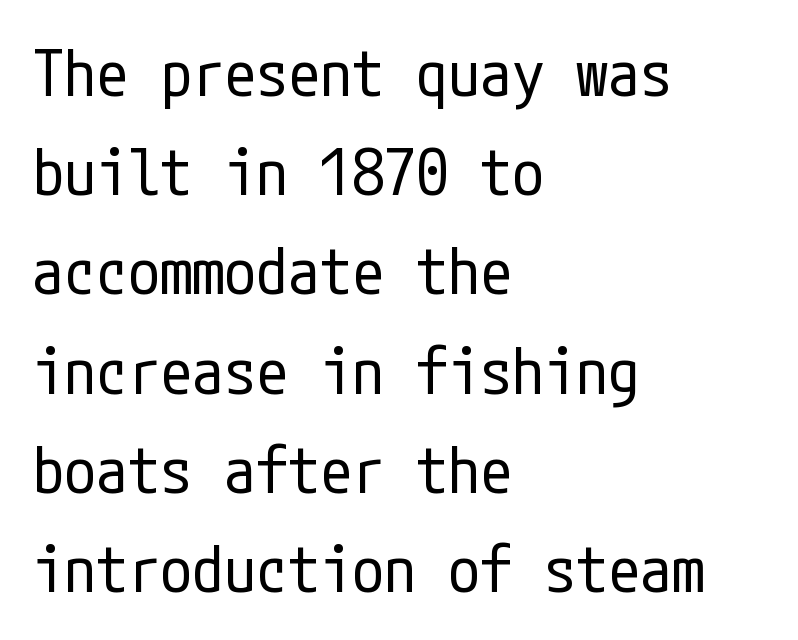
Font category for this specimen: sans-serif. Leftover space on each line is placed entirely after the last word. The specimen omits any rule beneath the text block's lines. Style check: upright.
